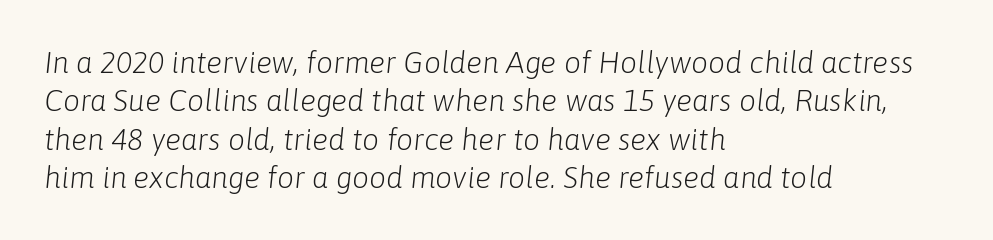
Q: Is the text bold? A: No.
Q: Is the text italic (slanted)? A: Yes, it leans right by about 6 degrees.
Q: Is the text underlined? A: No.
Q: How is the paragraph aligned? A: Left-aligned.
Q: Is the spacing between letters normal or unusually wide? A: Normal.
Q: Is the spacing between lines tight, normal or loose? A: Normal.
Q: Width (condensed, normal, or wide)? A: Normal.
Q: Stroke contrast? A: Low.
Q: x-height? A: Medium.
Q: Monospaced? A: No.
